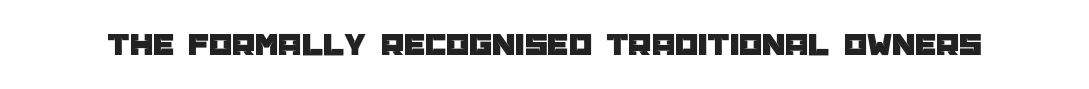
{"serif": "no", "italic": "no", "width": "normal", "stroke_contrast": "low", "x_height": "large", "monospaced": "no", "underline": "no", "letter_spacing": "normal", "letter_spacing_em": 0.0, "glyph_px": 33}
